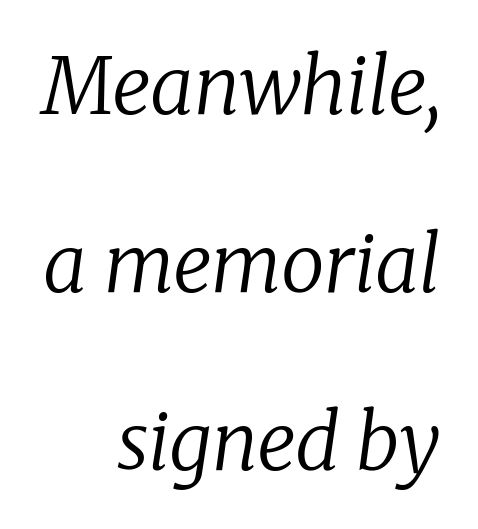
{"serif": "yes", "italic": "yes", "lean": "right", "slant_degrees": 8, "bold": "no", "weight": "regular", "width": "normal", "stroke_contrast": "low", "x_height": "medium", "monospaced": "no", "underline": "no", "align": "right", "line_spacing": "loose", "line_spacing_ratio": 2.28, "letter_spacing": "normal", "letter_spacing_em": 0.0, "glyph_px": 78}
